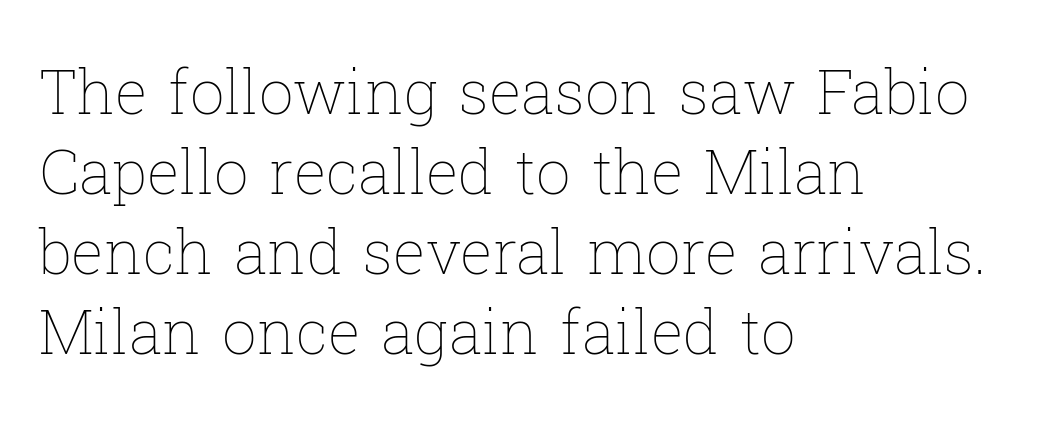
{"italic": "no", "bold": "no", "weight": "thin", "width": "normal", "stroke_contrast": "low", "x_height": "medium", "monospaced": "no", "underline": "no", "align": "left", "line_spacing": "normal", "line_spacing_ratio": 1.31, "letter_spacing": "normal", "letter_spacing_em": 0.0, "glyph_px": 61}
